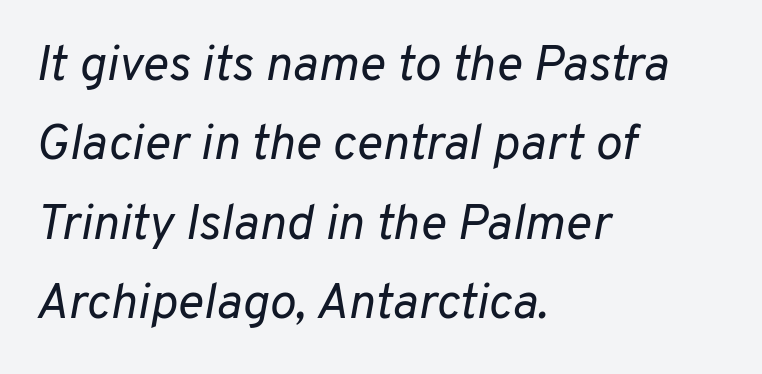
Q: Is the text bold? A: No.
Q: Is the text italic (slanted)? A: Yes, it leans right by about 10 degrees.
Q: Is the text underlined? A: No.
Q: How is the paragraph aligned? A: Left-aligned.
Q: Is the spacing between letters normal or unusually wide? A: Normal.
Q: Is the spacing between lines tight, normal or loose? A: Normal.
Q: Width (condensed, normal, or wide)? A: Normal.
Q: Stroke contrast? A: Low.
Q: x-height? A: Medium.
Q: Monospaced? A: No.
